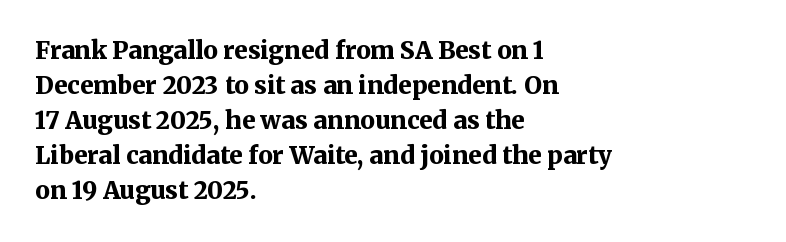
{"italic": "no", "bold": "yes", "underline": "no", "align": "left", "line_spacing": "normal", "line_spacing_ratio": 1.46, "letter_spacing": "normal", "letter_spacing_em": 0.0, "glyph_px": 24}
